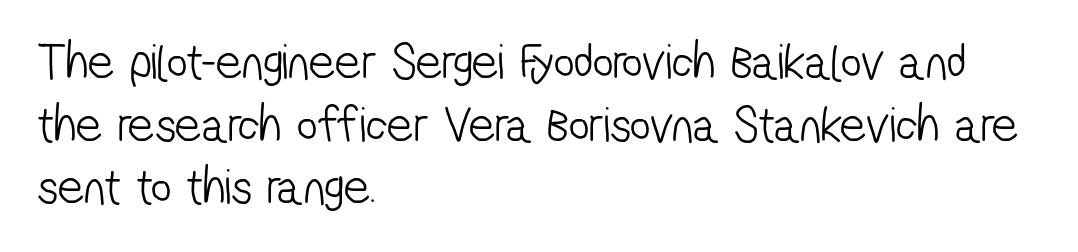
{"serif": "no", "bold": "no", "weight": "light", "width": "condensed", "stroke_contrast": "low", "x_height": "medium", "monospaced": "no", "underline": "no", "align": "left", "line_spacing_ratio": 1.23, "letter_spacing": "normal", "letter_spacing_em": 0.0, "glyph_px": 51}
